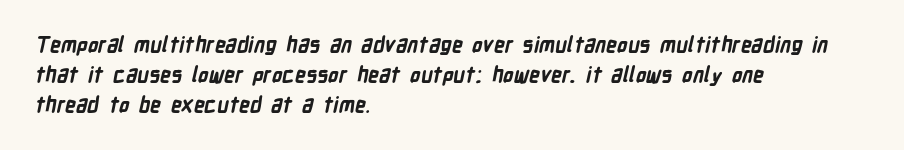
Q: Is the text bold? A: Yes.
Q: Is the text underlined? A: No.
Q: How is the paragraph aligned? A: Left-aligned.
Q: Is the spacing between letters normal or unusually wide? A: Normal.
Q: Is the spacing between lines tight, normal or loose? A: Normal.
